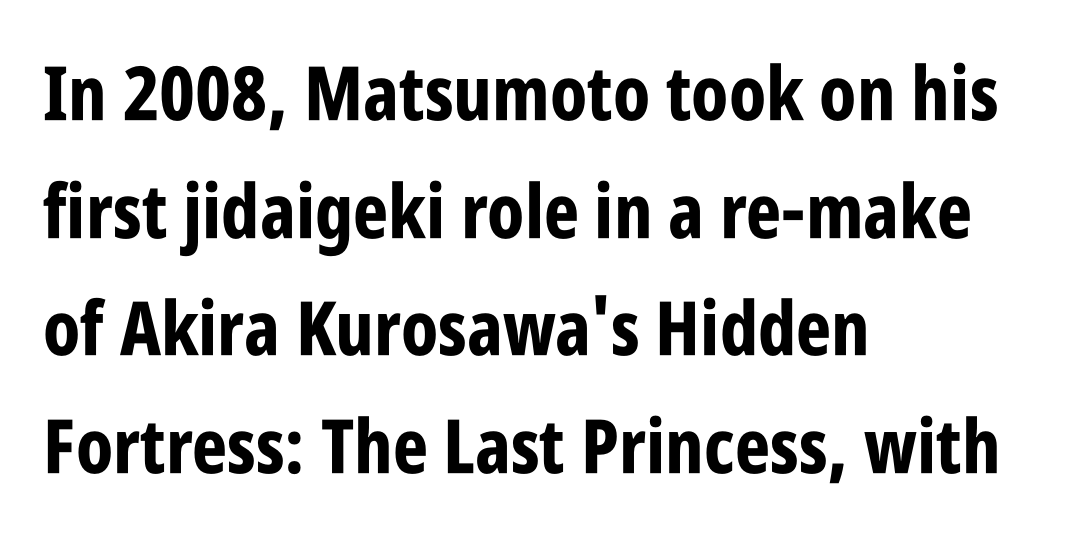
These lines keep a tight, regular rhythm from letter to letter. The characters look thick and weighty, a clear bold. Classification — sans serif. A clean baseline with only descenders dipping below it. Every row of glyphs begins at an identical x-position on the left.
